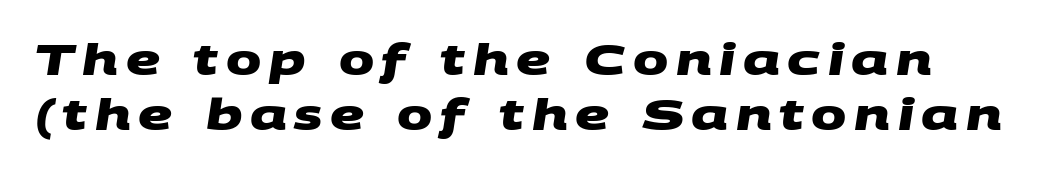
The image shows 42 px heavy, wide sans-serif type; set normal line spacing (1.3x), not underlined; medium stroke contrast and a large x-height.
